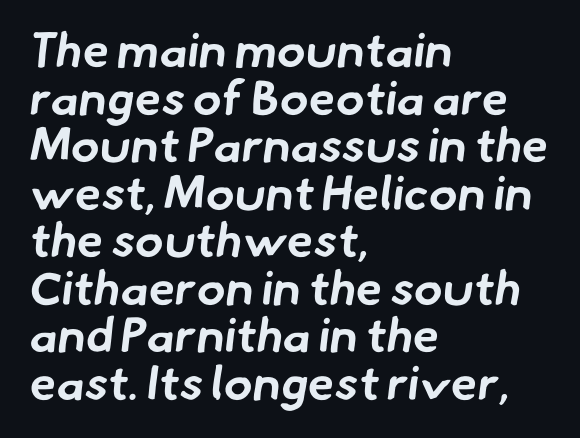
The designer went with a sans here, leaving each stem footless. Observe the ordinary spacing: letters are neighbours, not strangers. Chunky letters — that's bold for sure. Only glyphs here, with clear space below each row. The rendering uses natural spacing where letterforms have individual widths. This sample trades vertical openness for compactness between lines.
